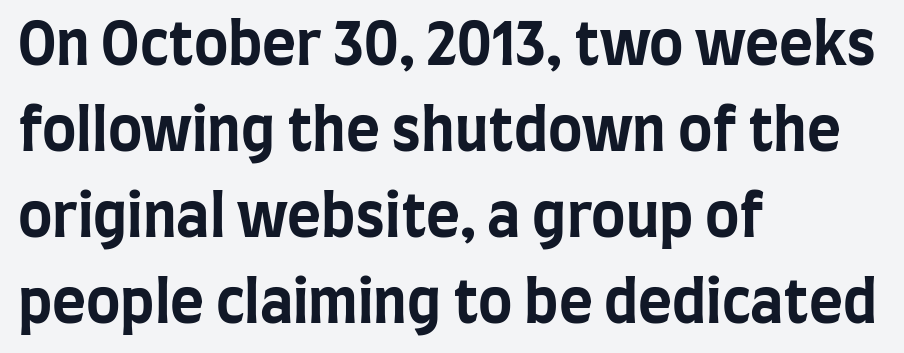
Spacing verdict: proportional, widths tailored to each character. The gap between lines stays unmarked. This block has exactly the height ordinary leading produces. Does extra space separate the letters? No, they use regular spacing. The rendering shows plain stroke endings on the letterforms — a sans-serif design.
